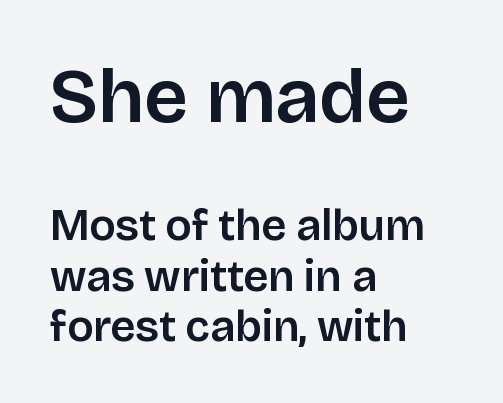
The image shows 77 px sans-serif type, upright; set left-aligned, tight line spacing (1.14x), normal letter spacing, not underlined; the first (top) block is 1.75x larger; low stroke contrast and a large x-height.
